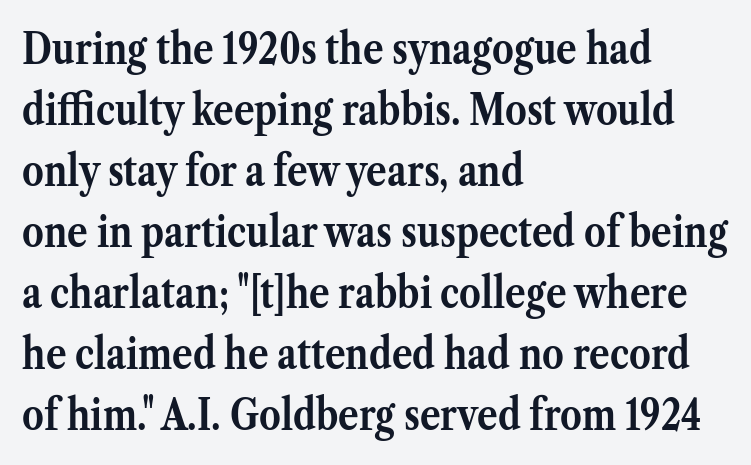
{"serif": "yes", "italic": "no", "bold": "yes", "weight": "semibold", "width": "normal", "stroke_contrast": "medium", "x_height": "medium", "monospaced": "no", "underline": "no", "align": "left", "line_spacing": "normal", "line_spacing_ratio": 1.42, "letter_spacing": "normal", "letter_spacing_em": 0.0, "glyph_px": 43}
